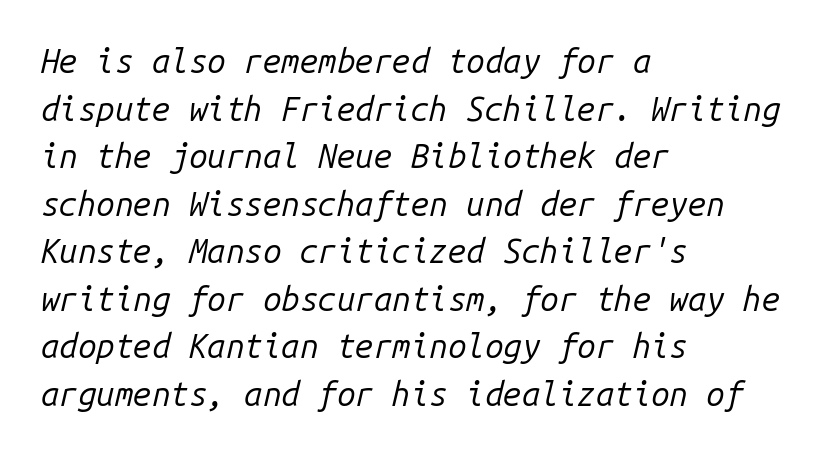
Letters rest on an invisible, unmarked baseline. Characters follow at the spacing the type designer built in. The typesetter chose a ragged-right arrangement here. The font sits on the lighter half of the weight spectrum, regular included. Each letter, wide or thin by design, is forced into the same width here.
